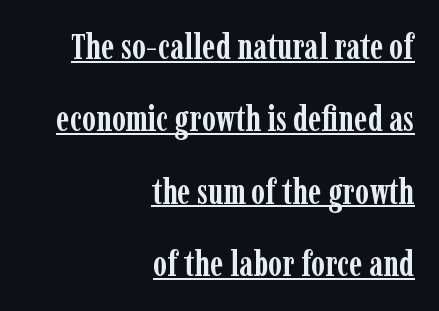
Q: Is the text bold? A: Yes.
Q: Is the text italic (slanted)? A: No, it is upright.
Q: Is the typeface a serif or a sans-serif typeface? A: Serif.
Q: Is the text underlined? A: Yes.
Q: How is the paragraph aligned? A: Right-aligned.
Q: Is the spacing between letters normal or unusually wide? A: Normal.
Q: Is the spacing between lines tight, normal or loose? A: Loose.
Q: Width (condensed, normal, or wide)? A: Condensed.
Q: Stroke contrast? A: Low.
Q: x-height? A: Medium.
Q: Monospaced? A: No.
